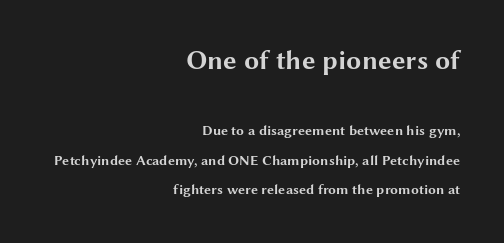
Alignment: flush right. Note: larger setting up top, smaller setting below. Characters remain perfectly vertical along every line. Summary of weight: heavy, a full bold. Nobody drew a line under any word here.
